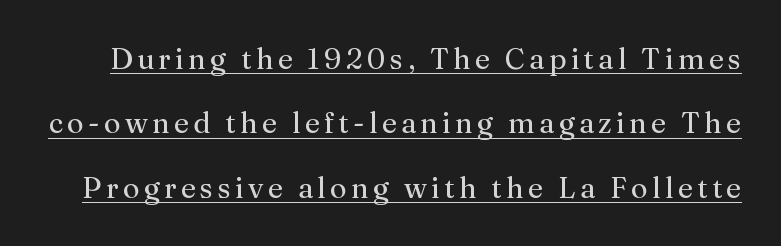
Q: Is the text bold? A: No.
Q: Is the text italic (slanted)? A: No, it is upright.
Q: Is the typeface a serif or a sans-serif typeface? A: Serif.
Q: Is the text underlined? A: Yes.
Q: Is the spacing between lines tight, normal or loose? A: Loose.
Q: Width (condensed, normal, or wide)? A: Normal.
Q: Stroke contrast? A: Medium.
Q: x-height? A: Medium.
Q: Monospaced? A: No.
